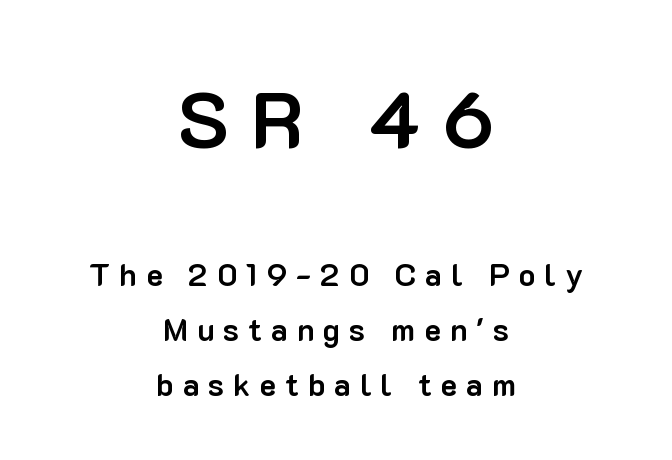
Typographically, this falls in the sans-serif category. The face used here is rendered with a markedly widened letterfit. Unmarked baselines from the first word to the last. The rendering uses natural spacing where letterforms have individual widths. Caption: upper text group enlarged, lower text group reduced. Italic: no, the glyphs are upright roman.
